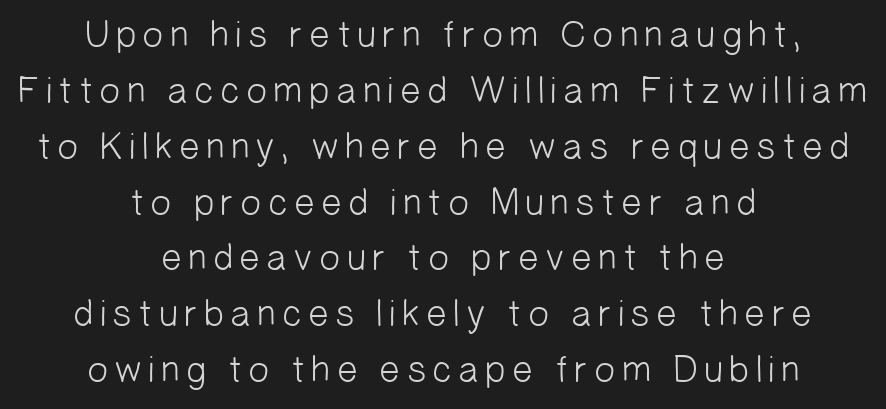
{"serif": "no", "bold": "no", "weight": "light", "width": "normal", "stroke_contrast": "low", "x_height": "medium", "monospaced": "no", "underline": "no", "align": "center", "line_spacing": "normal", "line_spacing_ratio": 1.47, "glyph_px": 38}
